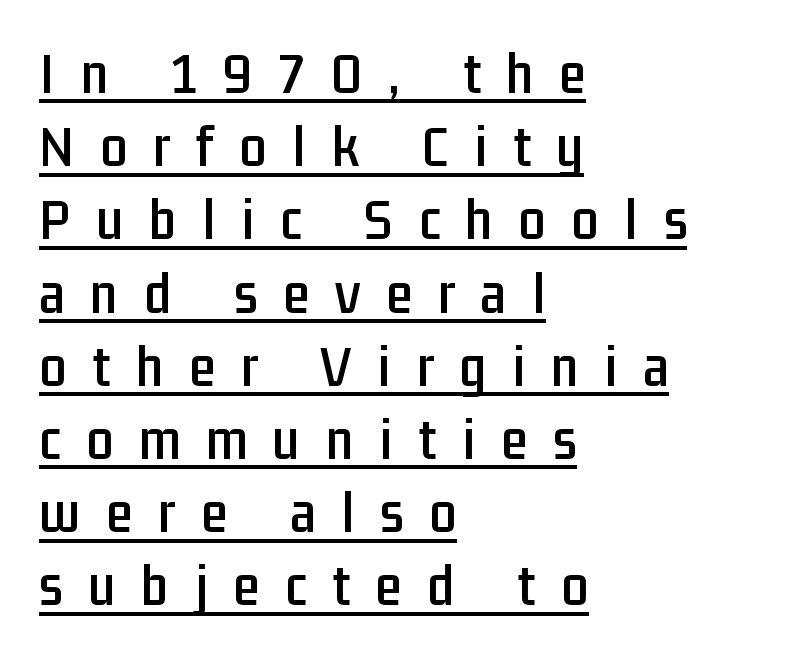
{"serif": "no", "italic": "no", "width": "condensed", "stroke_contrast": "low", "x_height": "medium", "monospaced": "no", "underline": "yes", "align": "left", "line_spacing_ratio": 1.22, "letter_spacing": "wide", "letter_spacing_em": 0.43, "glyph_px": 60}
